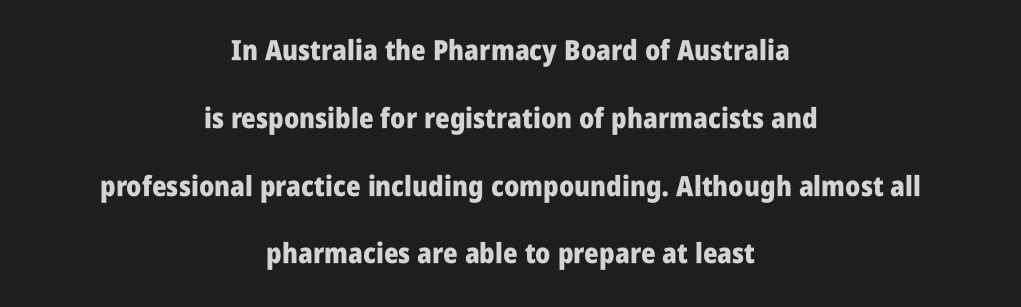
{"serif": "no", "italic": "no", "bold": "yes", "weight": "heavy", "width": "condensed", "stroke_contrast": "low", "x_height": "large", "monospaced": "no", "underline": "no", "align": "center", "line_spacing": "loose", "line_spacing_ratio": 2.42, "letter_spacing": "normal", "letter_spacing_em": 0.0, "glyph_px": 28}
